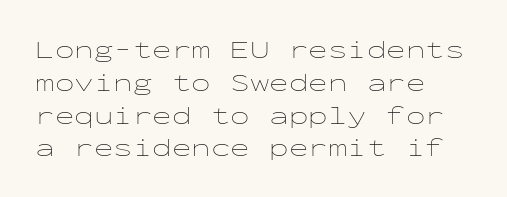
Check the space under the baseline: it is left empty. Posture: upright roman. Is the type heavy? It reads as light-to-regular instead. One-word summary of the alignment: left. The line-height multiplier appears to be the usual default.
